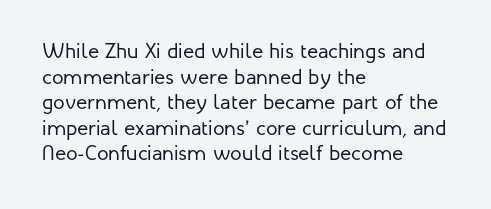
{"italic": "no", "bold": "no", "underline": "no", "align": "left", "line_spacing_ratio": 1.22, "letter_spacing": "normal", "letter_spacing_em": 0.0, "glyph_px": 21}
